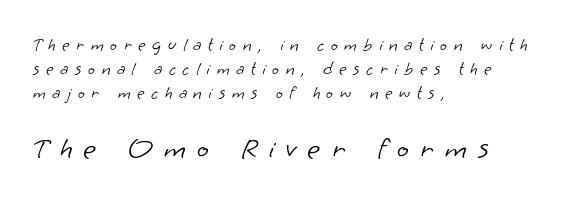
Q: Is the text bold? A: No.
Q: Is the typeface a serif or a sans-serif typeface? A: Sans-serif.
Q: Is the text underlined? A: No.
Q: How is the paragraph aligned? A: Left-aligned.
Q: Is the spacing between letters normal or unusually wide? A: Unusually wide.
Q: Is the spacing between lines tight, normal or loose? A: Normal.
Q: Which block of text is set in a larger size, the first (top) or the second (bottom)? A: The second (bottom) one.
Q: Width (condensed, normal, or wide)? A: Normal.
Q: Stroke contrast? A: Low.
Q: x-height? A: Small.
Q: Monospaced? A: No.
